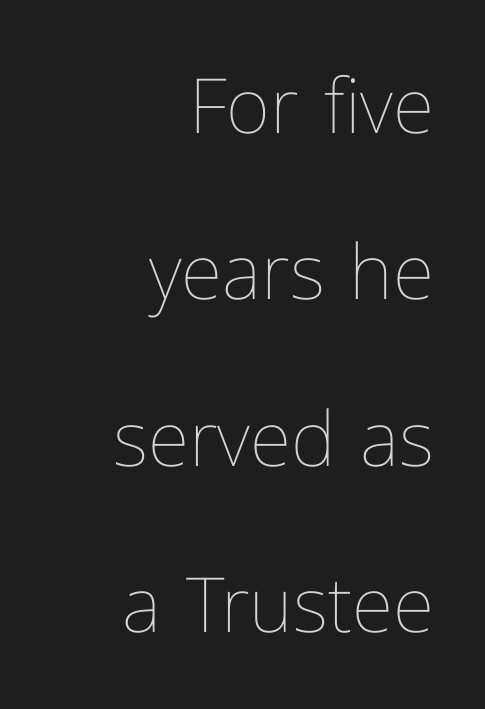
The image shows 76 px thin type, upright; set right-aligned, loose line spacing (2.19x), normal letter spacing, not underlined; low stroke contrast and a medium x-height.
